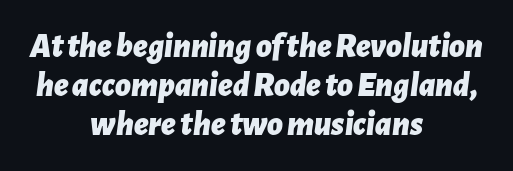
{"italic": "yes", "lean": "right", "slant_degrees": 7, "bold": "yes", "weight": "bold", "width": "normal", "stroke_contrast": "low", "x_height": "medium", "monospaced": "no", "underline": "no", "align": "center", "line_spacing": "tight", "line_spacing_ratio": 1.14, "letter_spacing": "normal", "letter_spacing_em": 0.0, "glyph_px": 34}
